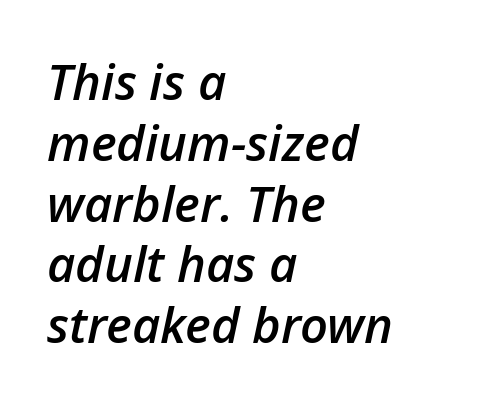
{"italic": "yes", "lean": "right", "slant_degrees": 12, "bold": "semi", "weight": "semibold", "width": "normal", "stroke_contrast": "low", "x_height": "medium", "monospaced": "no", "underline": "no", "align": "left", "line_spacing_ratio": 1.24, "letter_spacing": "normal", "letter_spacing_em": 0.0, "glyph_px": 49}
